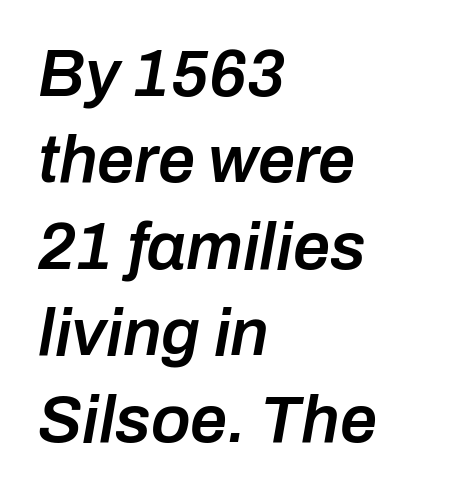
{"italic": "yes", "lean": "right", "slant_degrees": 10, "bold": "semi", "weight": "semibold", "width": "normal", "stroke_contrast": "low", "x_height": "medium", "monospaced": "no", "underline": "no", "align": "left", "line_spacing": "normal", "line_spacing_ratio": 1.31, "letter_spacing": "normal", "letter_spacing_em": 0.0, "glyph_px": 66}
